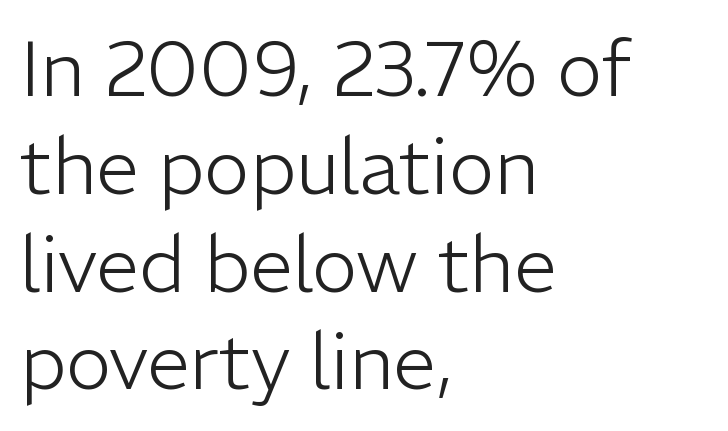
{"serif": "no", "italic": "no", "bold": "no", "weight": "light", "width": "normal", "stroke_contrast": "low", "x_height": "medium", "monospaced": "no", "underline": "no", "align": "left", "line_spacing": "normal", "line_spacing_ratio": 1.27, "letter_spacing": "normal", "letter_spacing_em": 0.0, "glyph_px": 77}
